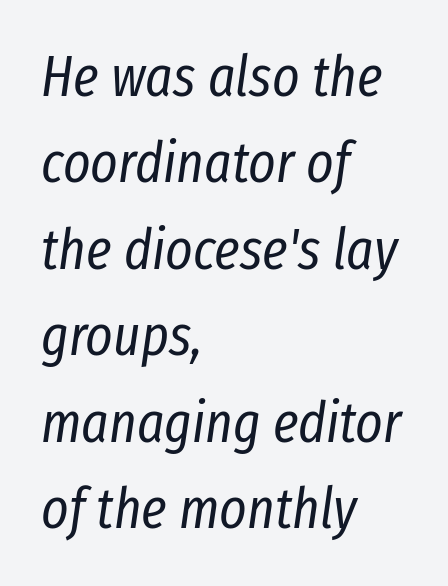
Baseline-to-baseline distance is the conventional proportion of letter height. In terms of posture, this sample is oblique. The weight would be labelled regular, book, light, or lighter still. The specimen omits any rule beneath the text block's lines. Here the designer chose a conventional face with non-uniform glyph widths.
